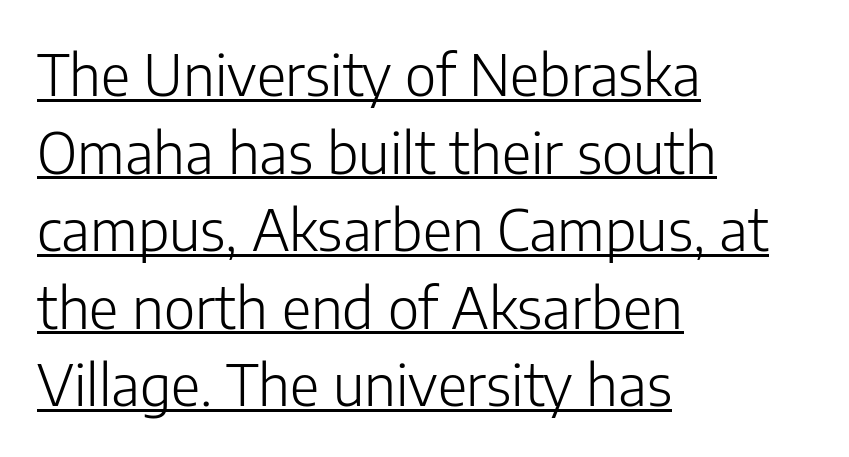
Q: Is the text bold? A: No.
Q: Is the text italic (slanted)? A: No, it is upright.
Q: Is the typeface a serif or a sans-serif typeface? A: Sans-serif.
Q: Is the text underlined? A: Yes.
Q: How is the paragraph aligned? A: Left-aligned.
Q: Is the spacing between letters normal or unusually wide? A: Normal.
Q: Is the spacing between lines tight, normal or loose? A: Normal.
Q: Width (condensed, normal, or wide)? A: Normal.
Q: Stroke contrast? A: Low.
Q: x-height? A: Medium.
Q: Monospaced? A: No.
